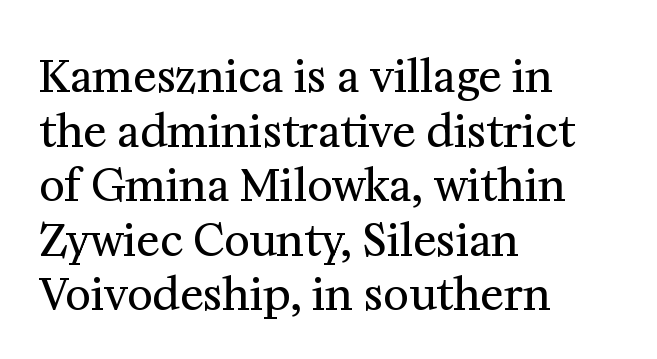
The image shows 44 px regular-weight serif type, upright; set left-aligned, line spacing 1.24x, normal letter spacing, not underlined; medium stroke contrast and a medium x-height.
